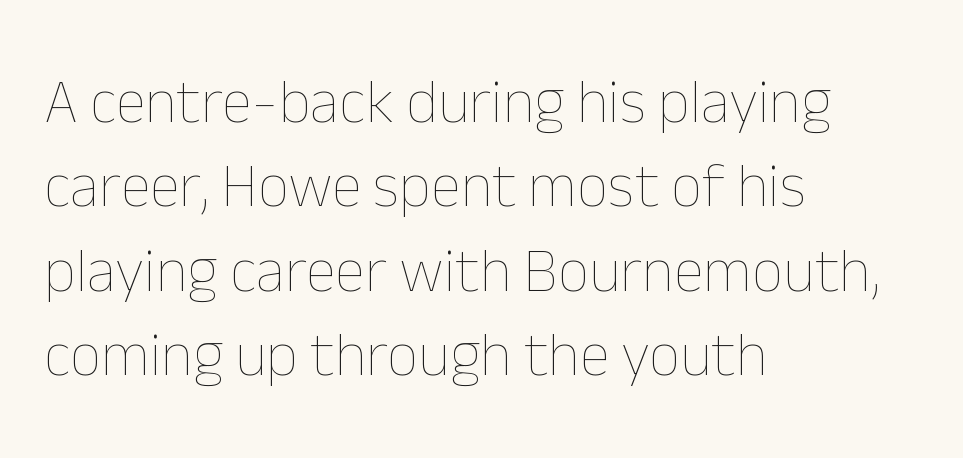
This reads as an unemphasized weight, regular at the heaviest. A typesetter would call this zero additional tracking. Reading down the block, your eye returns to a fixed left position each line. Underline: absent. This sample keeps an unexceptional amount of space between lines.
